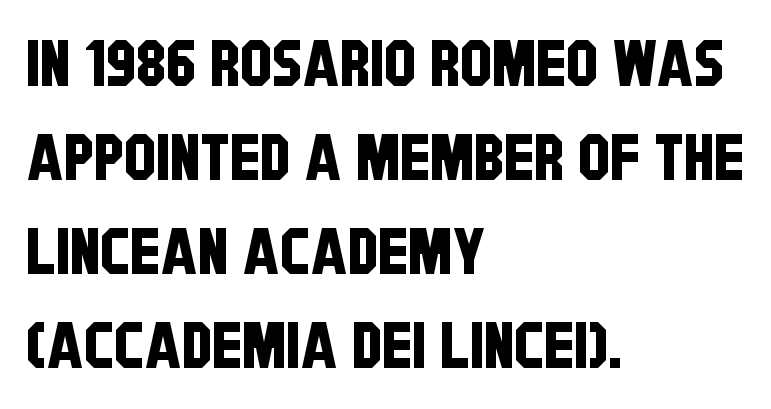
Each word holds together tightly as a unit, with standard inter-letter gaps. Character widths vary here, with narrow letters taking less room than wide ones. Underlining? Definitely not there. The designer left line spacing at the default.
